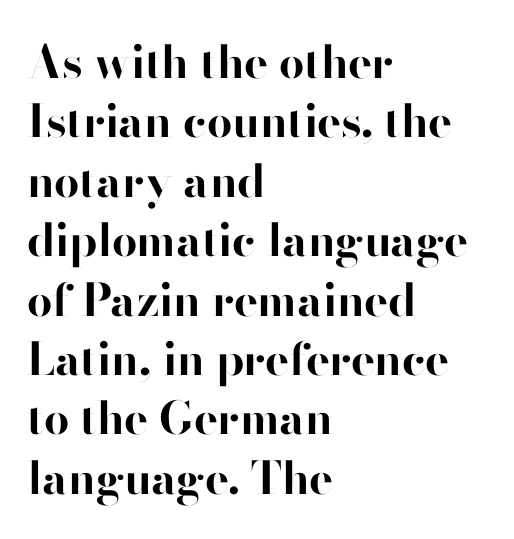
Q: Is the text bold? A: Yes.
Q: Is the text italic (slanted)? A: No, it is upright.
Q: Is the typeface a serif or a sans-serif typeface? A: Sans-serif.
Q: Is the text underlined? A: No.
Q: How is the paragraph aligned? A: Left-aligned.
Q: Is the spacing between letters normal or unusually wide? A: Normal.
Q: Is the spacing between lines tight, normal or loose? A: Normal.
Q: Width (condensed, normal, or wide)? A: Normal.
Q: Stroke contrast? A: High.
Q: x-height? A: Small.
Q: Monospaced? A: No.
